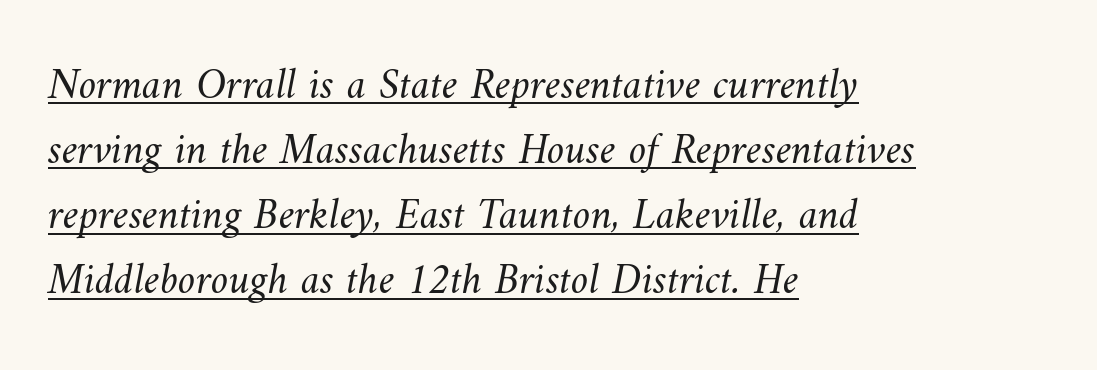
Do the characters align in a grid? No, the font is proportional. Counters stay open thanks to moderate or lighter strokes. The face used here is rendered with its standard letterfit. Check the space under the baseline: a stroke is drawn there.
